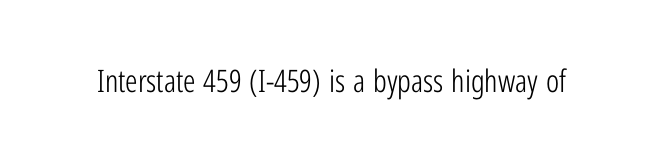
Q: Is the text bold? A: No.
Q: Is the text italic (slanted)? A: No, it is upright.
Q: Is the typeface a serif or a sans-serif typeface? A: Sans-serif.
Q: Is the text underlined? A: No.
Q: Is the spacing between letters normal or unusually wide? A: Normal.
Q: Width (condensed, normal, or wide)? A: Condensed.
Q: Stroke contrast? A: Low.
Q: x-height? A: Medium.
Q: Monospaced? A: No.
